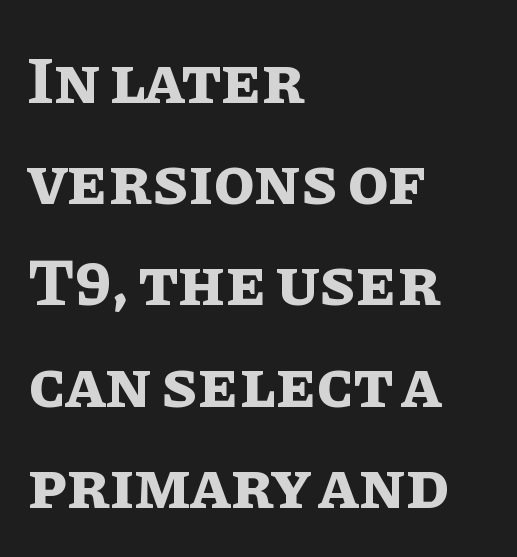
The font's upright variant was chosen for this text. Is there much room between lines? A standard amount, neither cramped nor airy. Clear beneath every line of the passage. Character widths vary here, with narrow letters taking less room than wide ones. Reading down the block, your eye returns to a fixed left position each line. Nothing unusual about the tracking: characters are spaced as the font intends.
